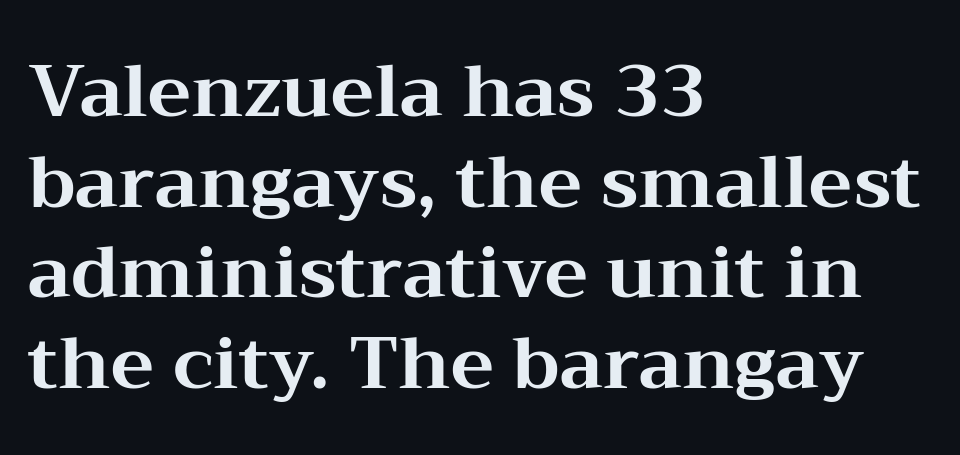
The image shows 73 px bold, wide serif type, upright; set left-aligned, line spacing 1.24x, normal letter spacing, not underlined; medium stroke contrast and a medium x-height.
